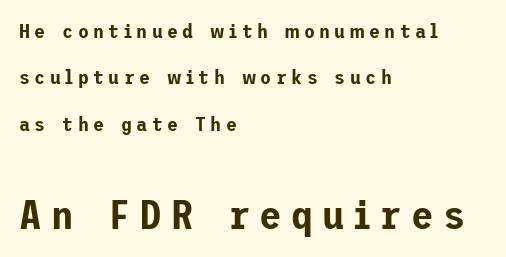
Of the two passages, the one underneath uses the larger point size. Here the glyphs are tracked loosely, breaking word shapes into spaced letters. A typesetter would call this leading open, well beyond the default. The text was rendered using a sans face with plain stroke endings.
